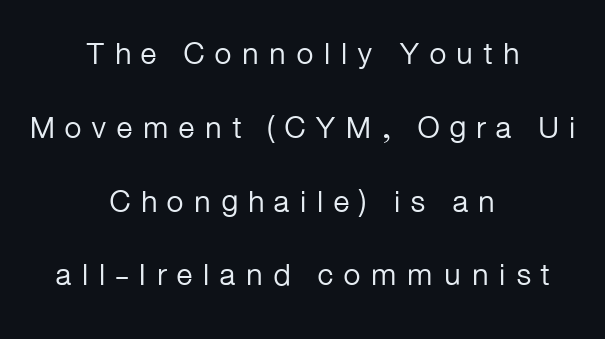
{"serif": "no", "italic": "no", "bold": "no", "weight": "regular", "width": "normal", "stroke_contrast": "low", "x_height": "medium", "monospaced": "no", "underline": "no", "align": "center", "line_spacing": "loose", "line_spacing_ratio": 2.38, "letter_spacing": "wide", "letter_spacing_em": 0.29, "glyph_px": 31}
